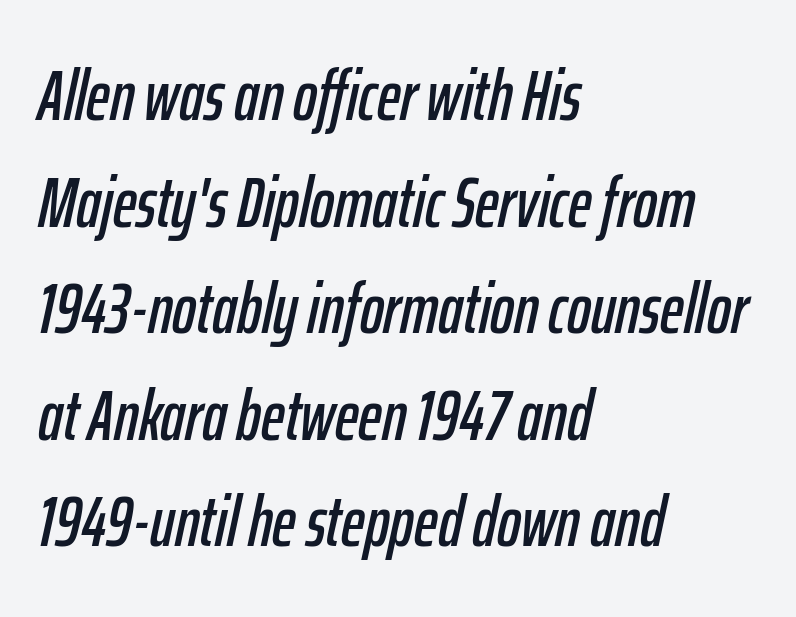
Observe the lean: these are italic letterforms. Does the leading feel generous? No, just average. Note the varied advance widths — an 'i' is clearly narrower than an 'm'. The baseline area is clear. The letterforms sit shoulder to shoulder at normal distance.
